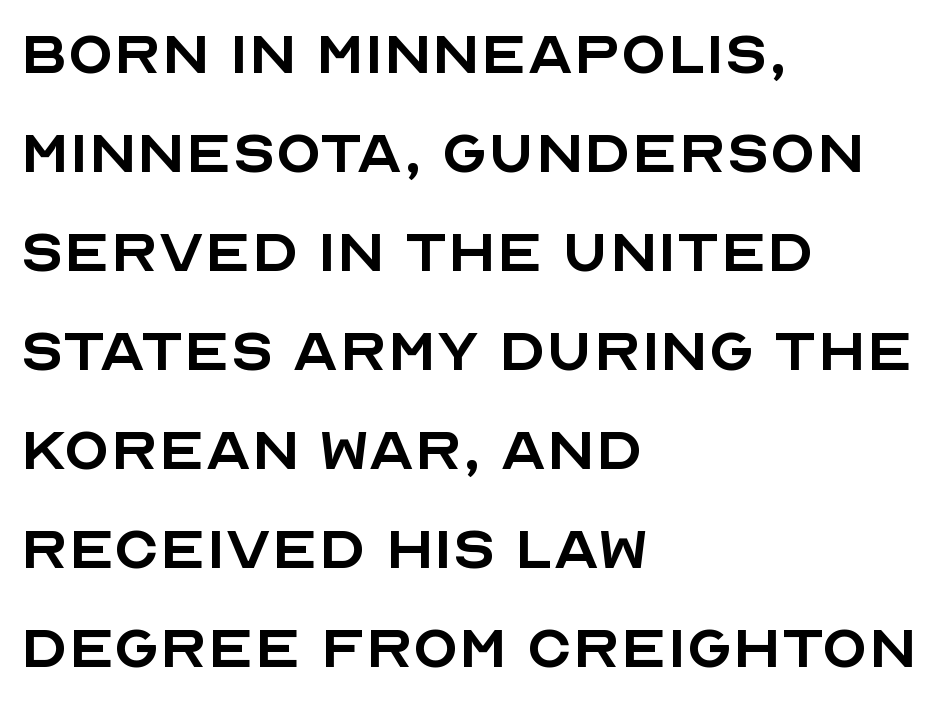
{"serif": "no", "italic": "no", "bold": "no", "weight": "regular", "width": "normal", "x_height": "large", "monospaced": "no", "underline": "no", "align": "left", "line_spacing": "normal", "line_spacing_ratio": 1.32, "letter_spacing": "normal", "letter_spacing_em": 0.0, "glyph_px": 75}
